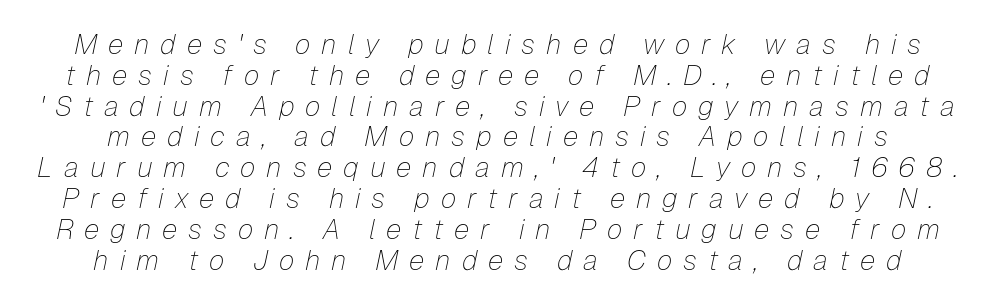
Is the stroke heavy? The answer is a plain regular-or-lighter. The font's italic variant was chosen for this text. Plain, unruled lines of type. The block of text is dense from top to bottom, with scant space between rows.
